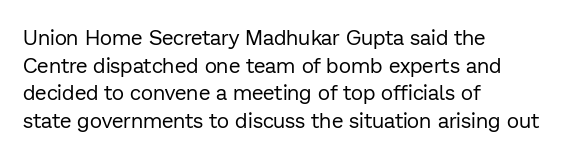
Teacher's note: observe the even left margin — that is flush-left alignment. The line texture is even and compact thanks to regular tracking. The lettering stays uniformly vertical, giving the passage a roman look. The baseline area is clear.
